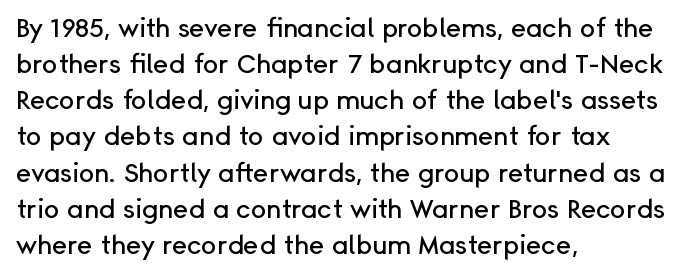
Q: Is the text italic (slanted)? A: No, it is upright.
Q: Is the text underlined? A: No.
Q: How is the paragraph aligned? A: Left-aligned.
Q: Is the spacing between letters normal or unusually wide? A: Normal.
Q: Is the spacing between lines tight, normal or loose? A: Normal.
